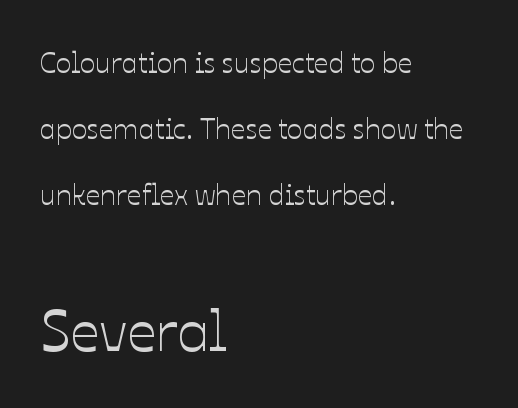
The image shows 58 px text type, upright; set left-aligned, loose line spacing (2.28x), normal letter spacing, not underlined; the second (bottom) block is 2.0x larger; low stroke contrast and a medium x-height.
